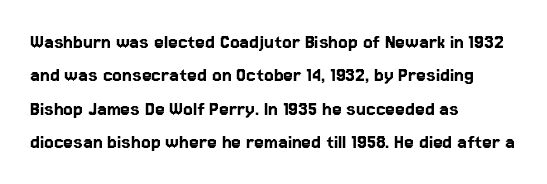
Q: Is the text italic (slanted)? A: No, it is upright.
Q: Is the text underlined? A: No.
Q: How is the paragraph aligned? A: Left-aligned.
Q: Is the spacing between letters normal or unusually wide? A: Normal.
Q: Is the spacing between lines tight, normal or loose? A: Normal.
